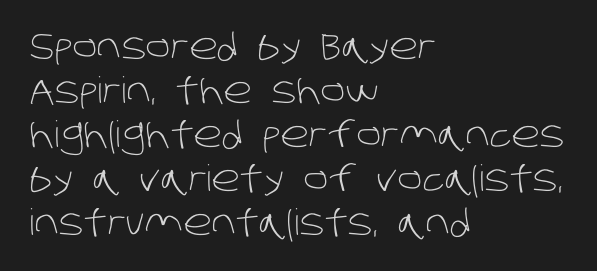
The image shows 36 px light sans-serif type; set left-aligned, line spacing 1.22x, normal letter spacing, not underlined; low stroke contrast and a large x-height.
